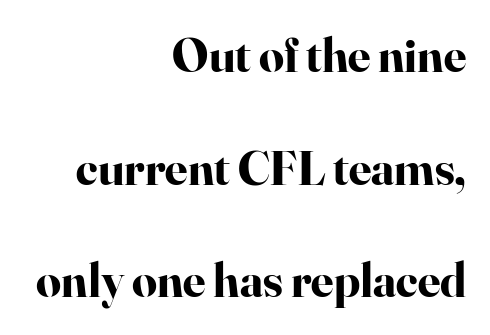
{"serif": "yes", "italic": "no", "bold": "yes", "weight": "bold", "width": "normal", "stroke_contrast": "high", "x_height": "small", "monospaced": "no", "underline": "no", "align": "right", "line_spacing": "loose", "line_spacing_ratio": 2.3, "letter_spacing": "normal", "letter_spacing_em": 0.0, "glyph_px": 49}
